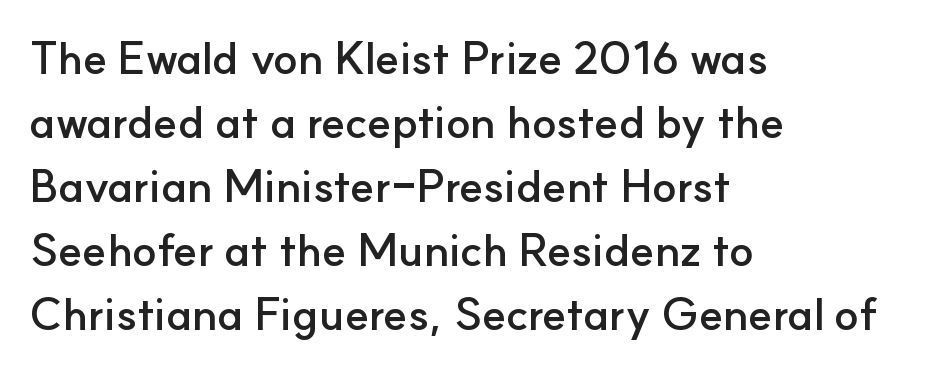
Q: Is the text bold? A: Yes.
Q: Is the text italic (slanted)? A: No, it is upright.
Q: Is the typeface a serif or a sans-serif typeface? A: Sans-serif.
Q: Is the text underlined? A: No.
Q: How is the paragraph aligned? A: Left-aligned.
Q: Is the spacing between letters normal or unusually wide? A: Normal.
Q: Is the spacing between lines tight, normal or loose? A: Normal.
Q: Width (condensed, normal, or wide)? A: Normal.
Q: Stroke contrast? A: Low.
Q: x-height? A: Small.
Q: Monospaced? A: No.
